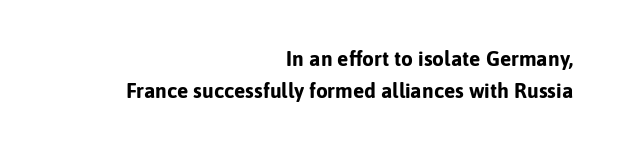
{"italic": "no", "bold": "yes", "underline": "no", "align": "right", "line_spacing": "normal", "line_spacing_ratio": 1.51, "letter_spacing": "normal", "letter_spacing_em": 0.0, "glyph_px": 21}
